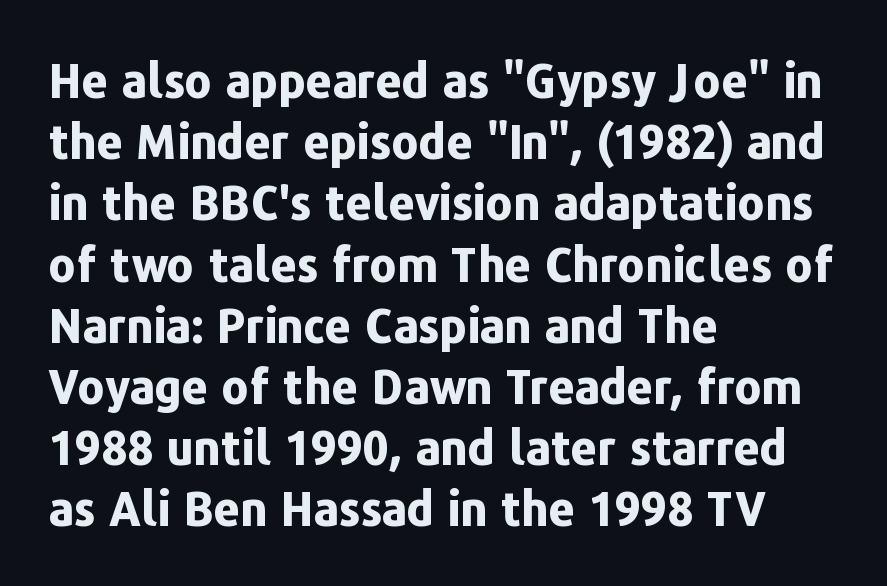
Q: Is the text bold? A: Yes.
Q: Is the text italic (slanted)? A: No, it is upright.
Q: Is the typeface a serif or a sans-serif typeface? A: Sans-serif.
Q: Is the text underlined? A: No.
Q: How is the paragraph aligned? A: Left-aligned.
Q: Is the spacing between letters normal or unusually wide? A: Normal.
Q: Is the spacing between lines tight, normal or loose? A: Normal.
Q: Width (condensed, normal, or wide)? A: Normal.
Q: Stroke contrast? A: Low.
Q: x-height? A: Medium.
Q: Monospaced? A: No.
